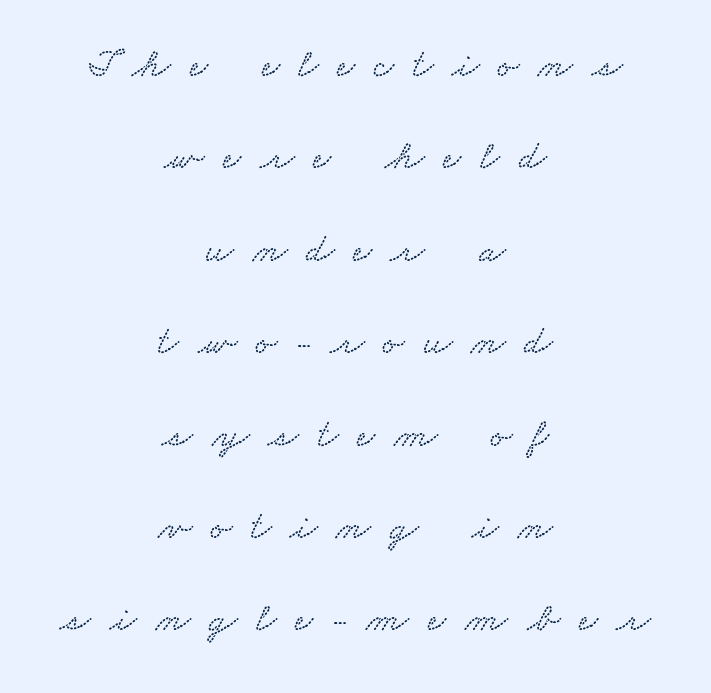
{"width": "wide", "stroke_contrast": "low", "x_height": "small", "monospaced": "no", "underline": "no", "align": "center", "line_spacing": "loose", "line_spacing_ratio": 2.31, "letter_spacing": "wide", "letter_spacing_em": 0.47, "glyph_px": 40}
